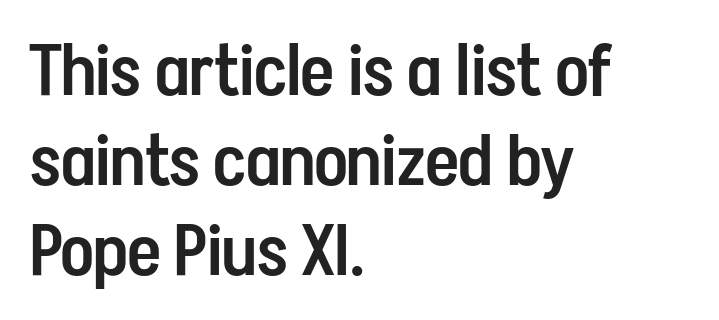
{"serif": "no", "italic": "no", "bold": "semi", "weight": "semibold", "width": "condensed", "stroke_contrast": "low", "x_height": "medium", "monospaced": "no", "underline": "no", "align": "left", "line_spacing": "normal", "line_spacing_ratio": 1.25, "letter_spacing": "normal", "letter_spacing_em": 0.0, "glyph_px": 72}
